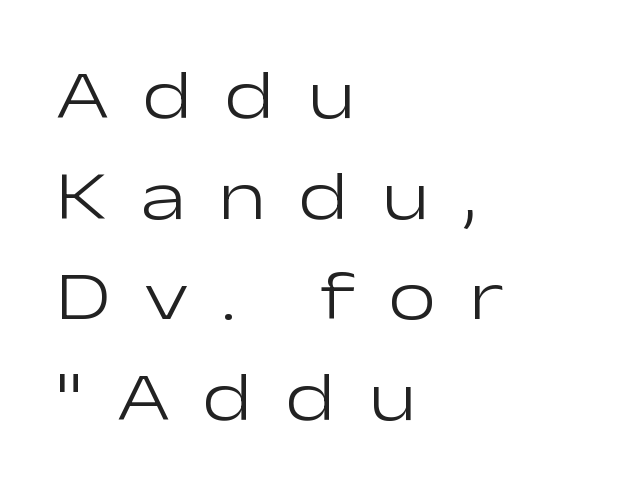
{"serif": "no", "italic": "no", "bold": "no", "weight": "light", "width": "wide", "stroke_contrast": "low", "x_height": "medium", "monospaced": "no", "underline": "no", "align": "left", "line_spacing": "normal", "line_spacing_ratio": 1.46, "letter_spacing": "wide", "letter_spacing_em": 0.47, "glyph_px": 69}
